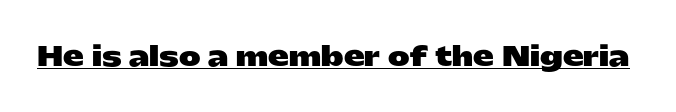
{"italic": "no", "bold": "yes", "underline": "yes", "letter_spacing": "normal", "letter_spacing_em": 0.0, "glyph_px": 26}
